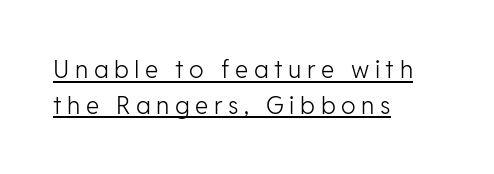
{"italic": "no", "bold": "no", "underline": "yes", "align": "left", "line_spacing": "normal", "line_spacing_ratio": 1.48, "letter_spacing": "wide", "letter_spacing_em": 0.23, "glyph_px": 24}
